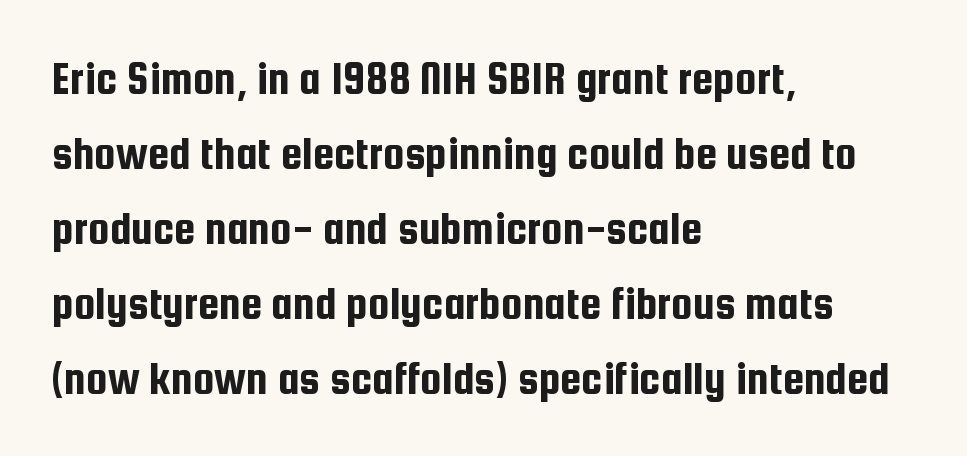
The string is rendered with underlining switched off. Check where the strokes stop: nothing finishes them off — pure sans. The rendering uses natural spacing where letterforms have individual widths. How would I describe the line gaps? Plain and ordinary. The horizontal fit of the characters is conventional and even. Style check: upright.
